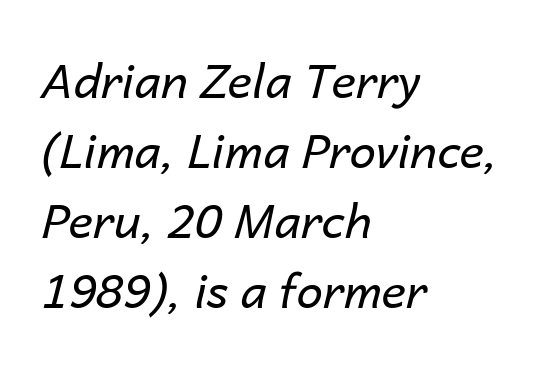
Q: Is the text bold? A: No.
Q: Is the text italic (slanted)? A: Yes, it leans right by about 14 degrees.
Q: Is the text underlined? A: No.
Q: How is the paragraph aligned? A: Left-aligned.
Q: Is the spacing between letters normal or unusually wide? A: Normal.
Q: Is the spacing between lines tight, normal or loose? A: Normal.
Q: Width (condensed, normal, or wide)? A: Normal.
Q: Stroke contrast? A: Low.
Q: x-height? A: Medium.
Q: Monospaced? A: No.
